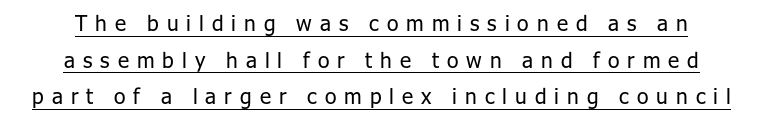
Q: Is the text bold? A: No.
Q: Is the text italic (slanted)? A: No, it is upright.
Q: Is the text underlined? A: Yes.
Q: Is the spacing between letters normal or unusually wide? A: Unusually wide.
